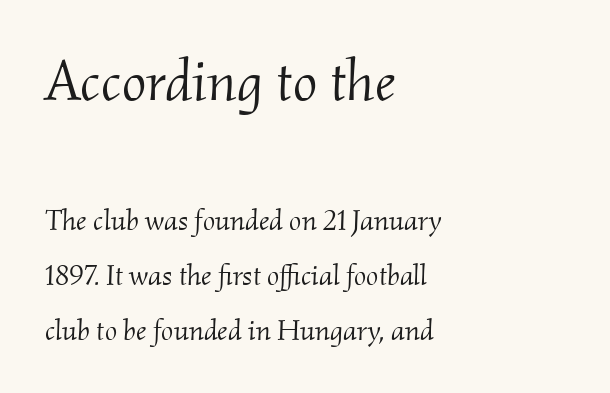
Regarding leading, the lines here are spaced well apart. Is the stroke heavy? The answer is a plain regular-or-lighter. Has an underline been added? It has not. The text carries the slant typical of an italic or oblique font. The paragraph has a hard left edge and a soft right edge.
